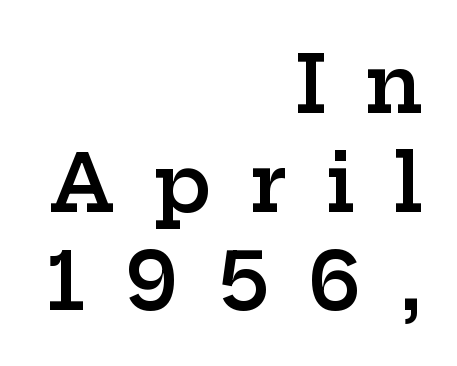
{"serif": "yes", "italic": "no", "bold": "semi", "weight": "semibold", "width": "wide", "stroke_contrast": "low", "x_height": "medium", "monospaced": "no", "underline": "no", "align": "right", "line_spacing": "normal", "line_spacing_ratio": 1.25, "letter_spacing": "wide", "letter_spacing_em": 0.49, "glyph_px": 79}
